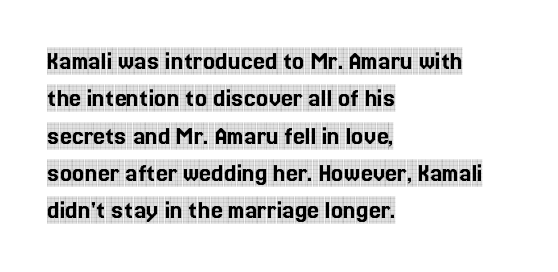
The image shows 27 px text type, upright; set left-aligned, normal line spacing (1.38x), normal letter spacing, not underlined.
